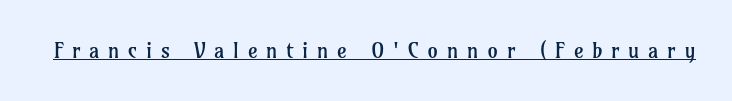
{"italic": "no", "bold": "no", "underline": "yes", "letter_spacing": "wide", "letter_spacing_em": 0.41, "glyph_px": 21}
